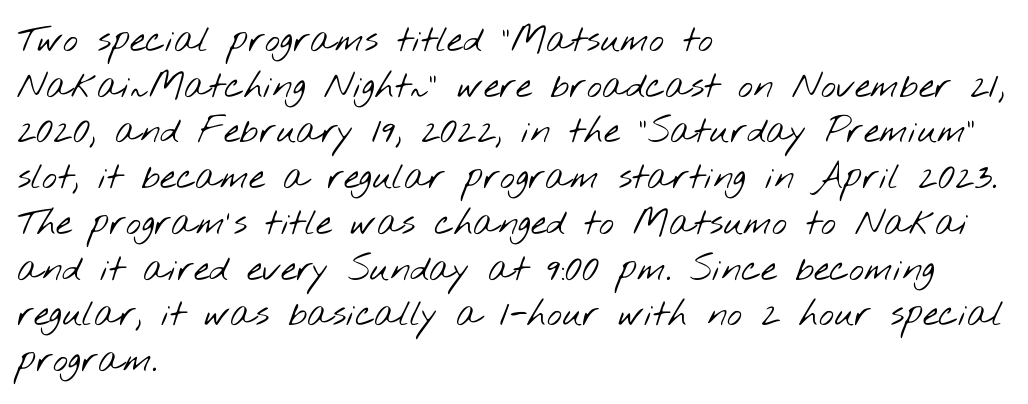
The image shows 36 px light, wide sans-serif type; set left-aligned, normal line spacing (1.27x), normal letter spacing, not underlined; low stroke contrast and a small x-height.
